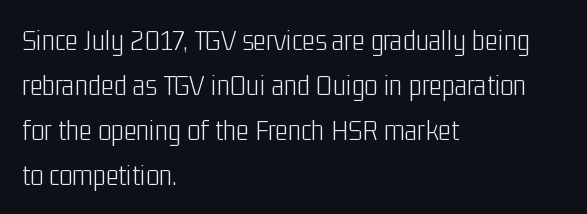
{"serif": "no", "italic": "no", "bold": "no", "weight": "light", "width": "condensed", "stroke_contrast": "low", "x_height": "medium", "monospaced": "no", "underline": "no", "align": "left", "line_spacing": "normal", "line_spacing_ratio": 1.45, "letter_spacing": "normal", "letter_spacing_em": 0.0, "glyph_px": 31}
